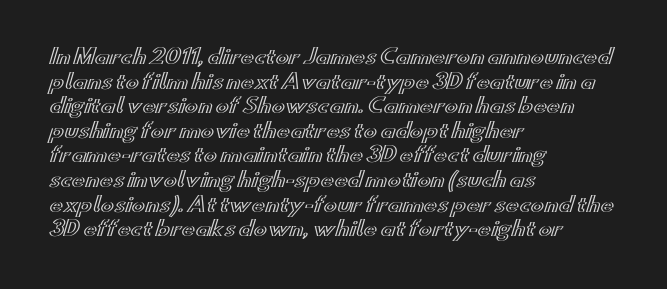
The image shows 20 px text type; set left-aligned, line spacing 1.23x, normal letter spacing, not underlined.
